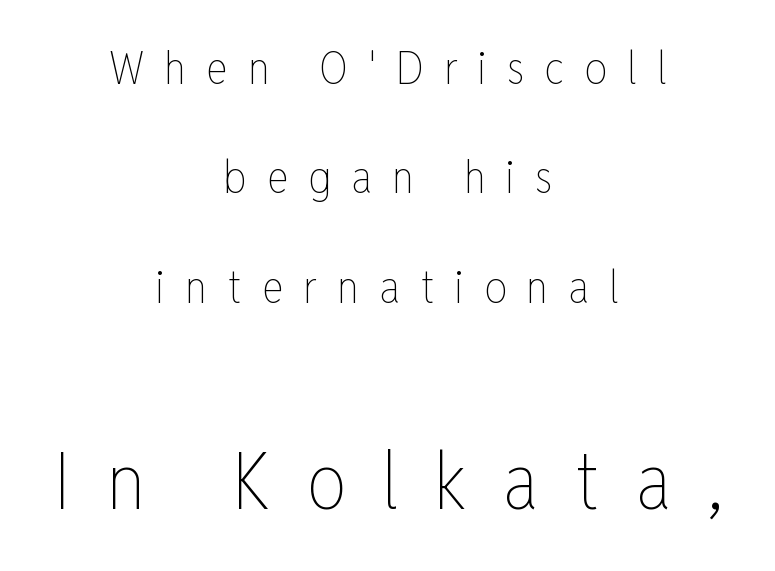
Here the designer chose a conventional face with non-uniform glyph widths. A typesetter would call this heavily tracked-out type. The space beneath each line is pristine and unruled. The characters are drawn with everyday or finer stroke widths.
